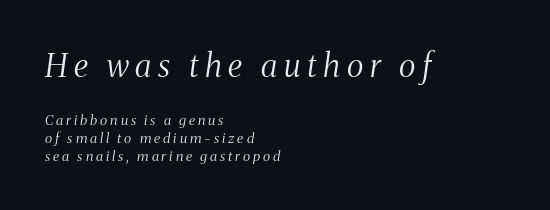
{"serif": "yes", "italic": "yes", "lean": "right", "slant_degrees": 8, "bold": "no", "weight": "light", "width": "condensed", "stroke_contrast": "medium", "x_height": "medium", "monospaced": "no", "underline": "no", "align": "left", "line_spacing": "normal", "line_spacing_ratio": 1.27, "letter_spacing": "wide", "letter_spacing_em": 0.21, "larger_block": "first", "size_ratio": 2.29, "glyph_px": 32}
